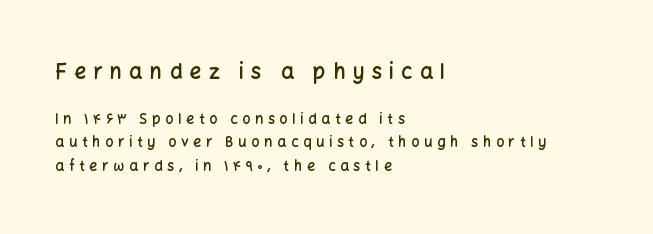
{"italic": "no", "bold": "semi", "underline": "no", "align": "left", "line_spacing": "normal", "line_spacing_ratio": 1.67, "letter_spacing": "wide", "letter_spacing_em": 0.34, "larger_block": "first", "size_ratio": 1.5, "glyph_px": 21}
